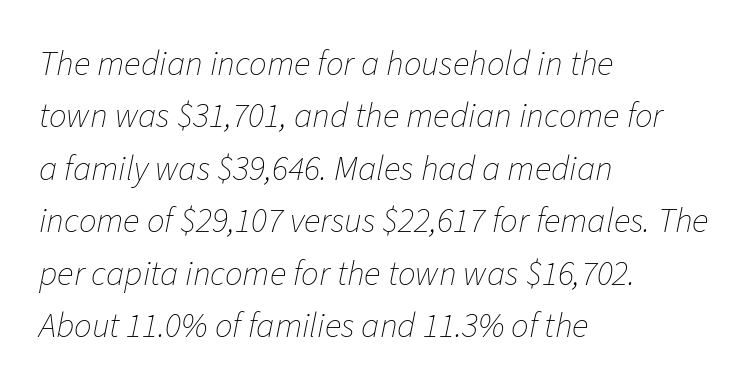
Q: Is the text bold? A: No.
Q: Is the text italic (slanted)? A: Yes, it leans right by about 11 degrees.
Q: Is the text underlined? A: No.
Q: How is the paragraph aligned? A: Left-aligned.
Q: Is the spacing between letters normal or unusually wide? A: Normal.
Q: Is the spacing between lines tight, normal or loose? A: Normal.
Q: Width (condensed, normal, or wide)? A: Normal.
Q: Stroke contrast? A: Low.
Q: x-height? A: Medium.
Q: Monospaced? A: No.
